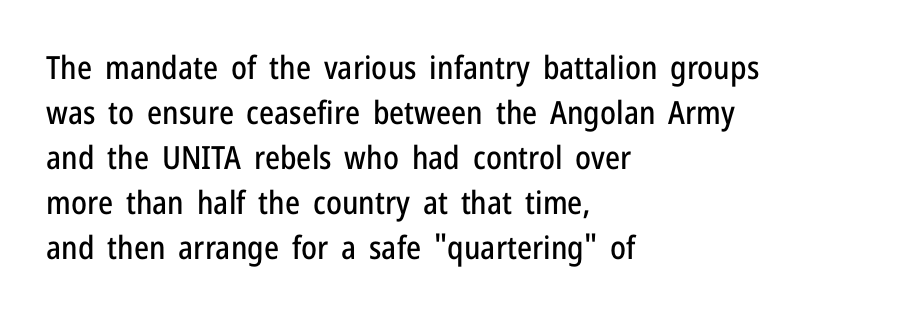
{"serif": "no", "italic": "no", "width": "condensed", "stroke_contrast": "low", "x_height": "medium", "monospaced": "no", "underline": "no", "align": "left", "line_spacing": "normal", "line_spacing_ratio": 1.41, "letter_spacing": "normal", "letter_spacing_em": 0.0, "glyph_px": 32}
